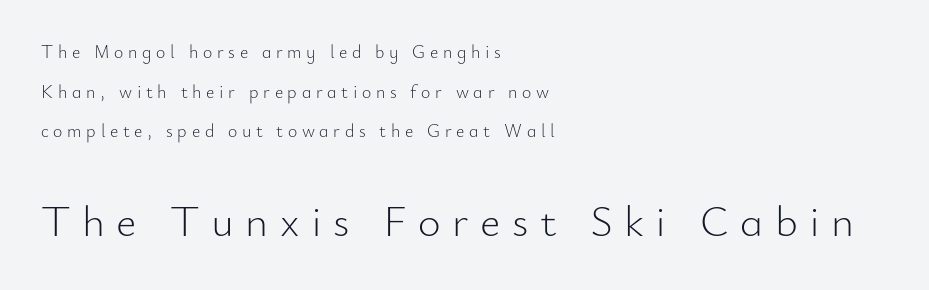
This is the regular roman posture of the typeface. Heft: none added — not bold. You could not count columns in this text — the font is proportionally spaced. The lines are spread far apart with generous leading. Larger block? The one below; the one above is distinctly smaller. The compositor pushed each line to the left boundary.
